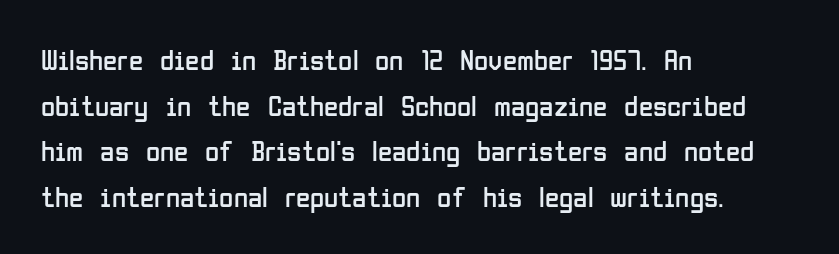
The image shows 29 px regular-weight, condensed sans-serif type, upright; set left-aligned, normal line spacing (1.57x), normal letter spacing, not underlined; low stroke contrast and a medium x-height.
